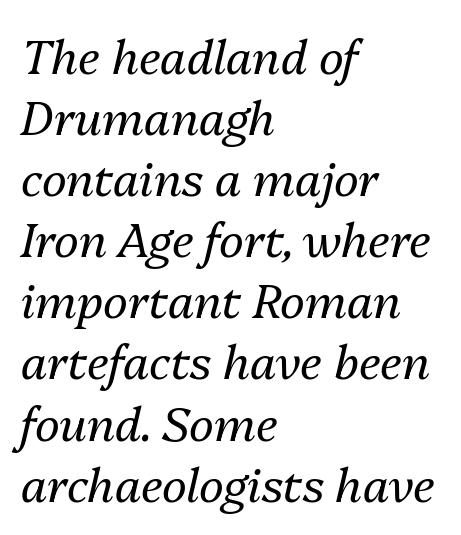
Q: Is the text bold? A: No.
Q: Is the text italic (slanted)? A: Yes, it leans right by about 13 degrees.
Q: Is the text underlined? A: No.
Q: How is the paragraph aligned? A: Left-aligned.
Q: Is the spacing between letters normal or unusually wide? A: Normal.
Q: Is the spacing between lines tight, normal or loose? A: Normal.
Q: Width (condensed, normal, or wide)? A: Normal.
Q: Stroke contrast? A: Medium.
Q: x-height? A: Medium.
Q: Monospaced? A: No.
